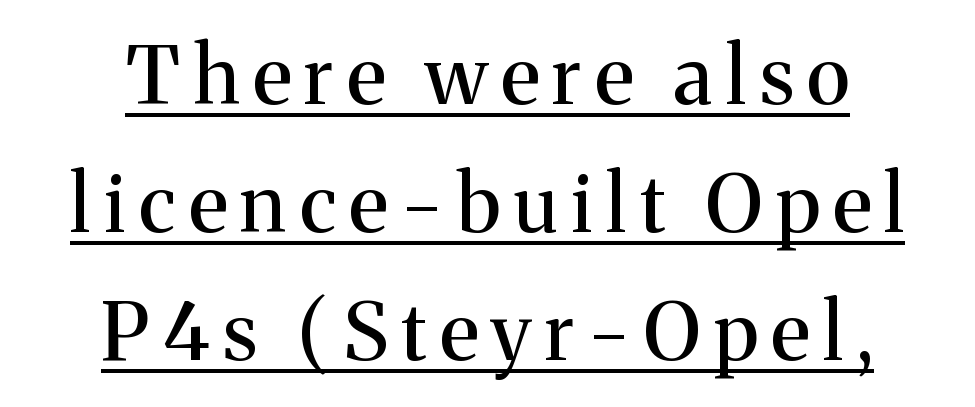
Q: Is the text italic (slanted)? A: No, it is upright.
Q: Is the typeface a serif or a sans-serif typeface? A: Serif.
Q: Is the text underlined? A: Yes.
Q: How is the paragraph aligned? A: Centered.
Q: Is the spacing between lines tight, normal or loose? A: Normal.
Q: Width (condensed, normal, or wide)? A: Normal.
Q: Stroke contrast? A: Medium.
Q: x-height? A: Medium.
Q: Monospaced? A: No.
